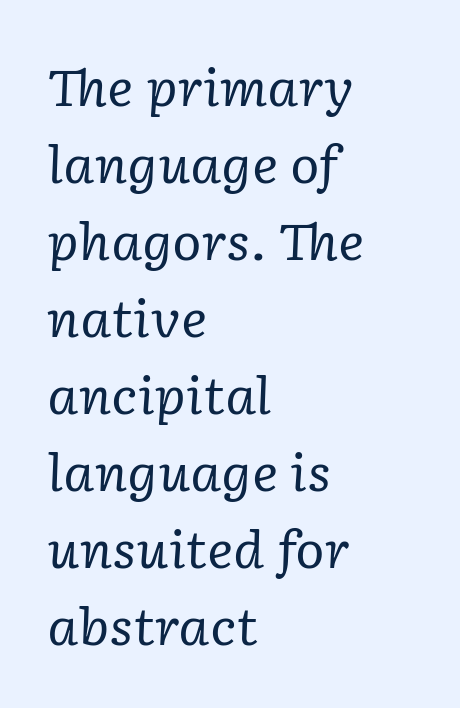
Character widths vary here, with narrow letters taking less room than wide ones. On a weight scale, this lands at 450 or below. This block has exactly the height ordinary leading produces. Just letters on the line, the space beneath them empty. Leftover space on each line is placed entirely after the last word.
